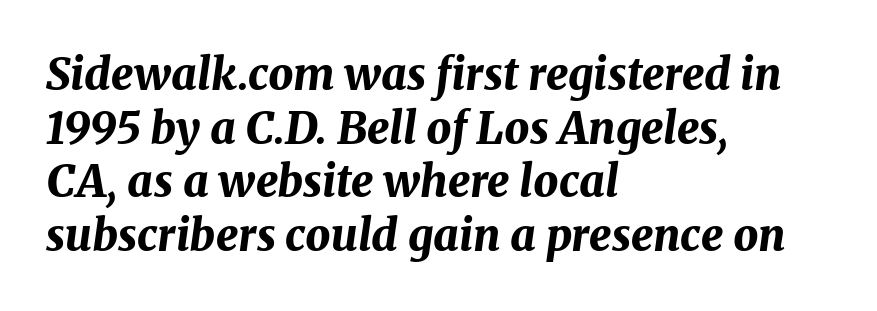
The image shows 44 px bold type, italic (leaning right); set left-aligned, line spacing 1.22x, normal letter spacing, not underlined; medium stroke contrast and a medium x-height.
